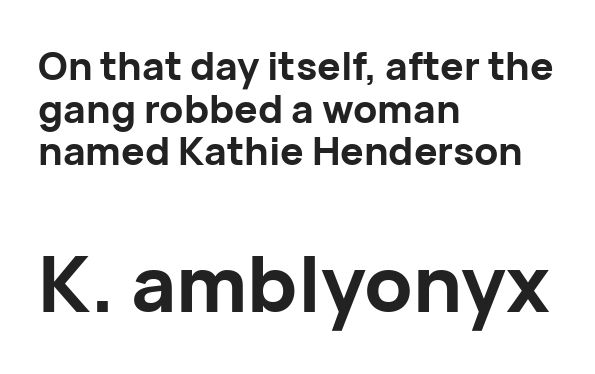
Q: Is the text bold? A: Yes.
Q: Is the text italic (slanted)? A: No, it is upright.
Q: Is the typeface a serif or a sans-serif typeface? A: Sans-serif.
Q: Is the text underlined? A: No.
Q: How is the paragraph aligned? A: Left-aligned.
Q: Is the spacing between letters normal or unusually wide? A: Normal.
Q: Is the spacing between lines tight, normal or loose? A: Tight.
Q: Which block of text is set in a larger size, the first (top) or the second (bottom)? A: The second (bottom) one.
Q: Width (condensed, normal, or wide)? A: Normal.
Q: Stroke contrast? A: Low.
Q: x-height? A: Medium.
Q: Monospaced? A: No.
